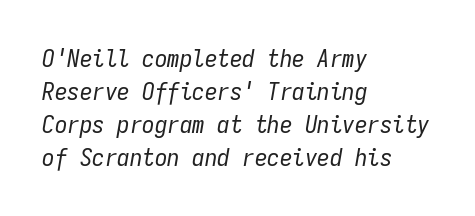
The specimen reads as italic at a glance. Compared with typical paragraphs, the rows here are spaced about the same. Glance below the letters and you will spot only blank space. No extra tracking has been applied to these lines.
